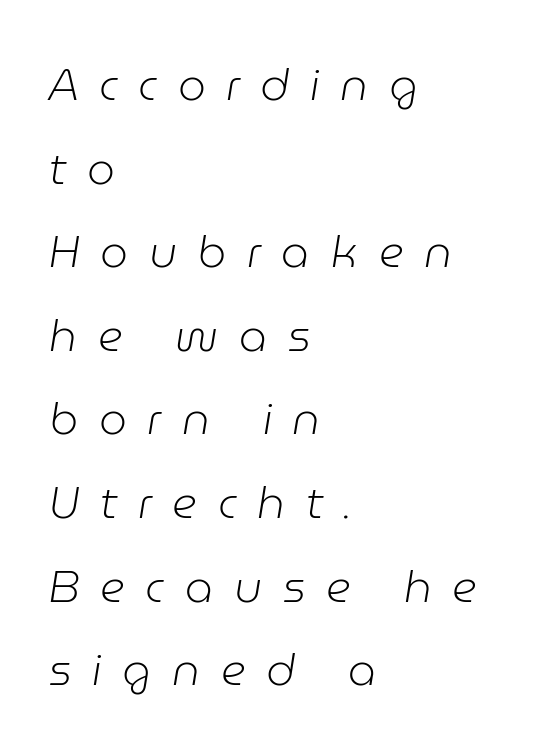
{"italic": "yes", "lean": "right", "slant_degrees": 9, "bold": "no", "weight": "light", "width": "normal", "stroke_contrast": "low", "x_height": "medium", "monospaced": "no", "underline": "no", "align": "left", "line_spacing": "loose", "line_spacing_ratio": 1.9, "letter_spacing": "wide", "letter_spacing_em": 0.47, "glyph_px": 44}
